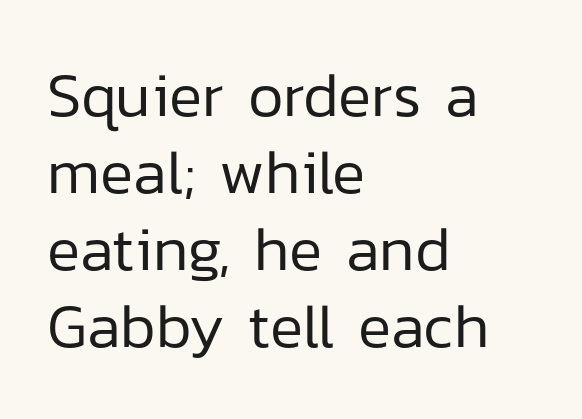
The image shows 62 px regular-weight sans-serif type, upright; set left-aligned, line spacing 1.24x, normal letter spacing, not underlined; low stroke contrast and a medium x-height.
